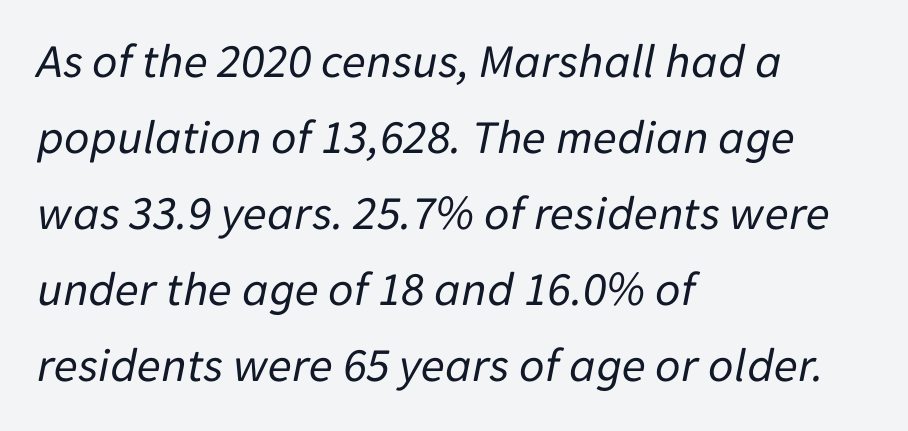
The image shows 49 px regular-weight type, italic (leaning right); set left-aligned, normal line spacing (1.55x), normal letter spacing, not underlined; low stroke contrast and a medium x-height.
